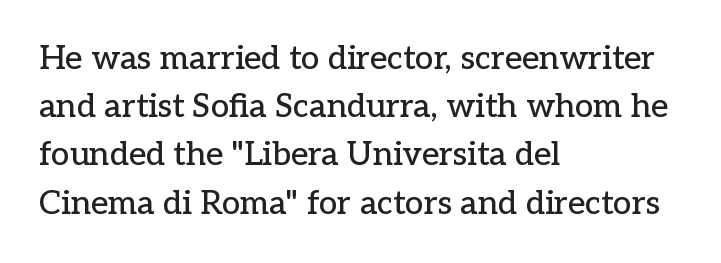
The image shows 33 px serif type, upright; set left-aligned, normal line spacing (1.46x), normal letter spacing, not underlined; low stroke contrast and a medium x-height.
